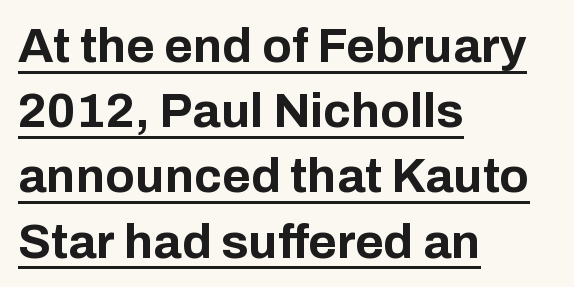
The image shows 49 px bold sans-serif type, upright; set left-aligned, normal line spacing (1.33x), normal letter spacing, underlined; low stroke contrast and a medium x-height.
